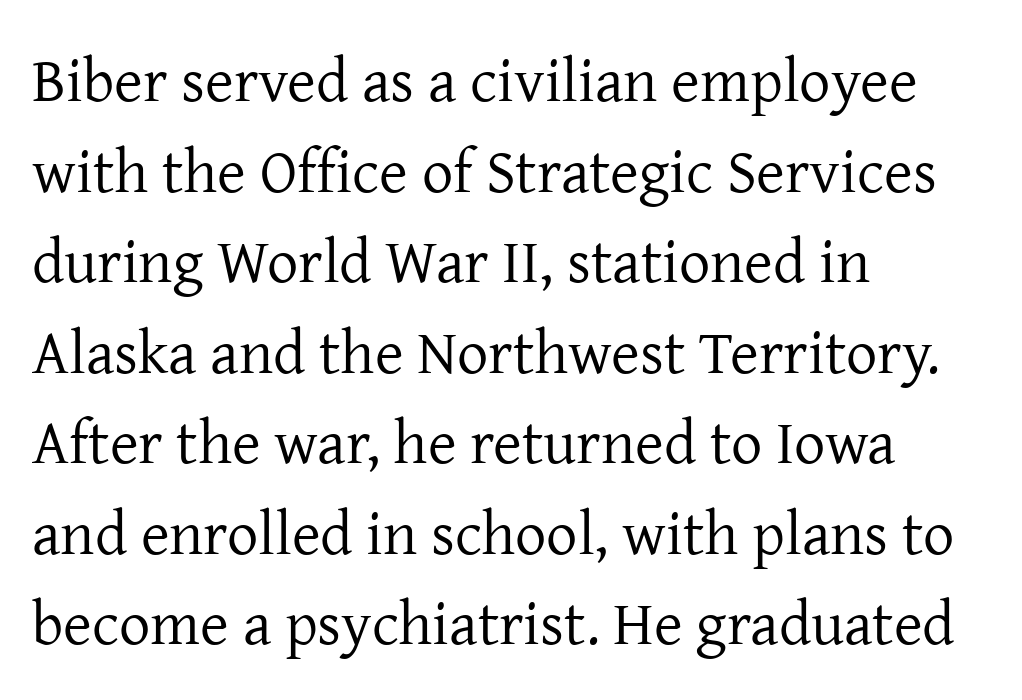
Character widths vary here, with narrow letters taking less room than wide ones. No word sits above an underline. This block has exactly the height ordinary leading produces. Notice how the stems are strictly vertical — no italics here. Visually the block forms a straight wall on the left and a jagged coastline on the right. These lines are composed in type with serifs.
